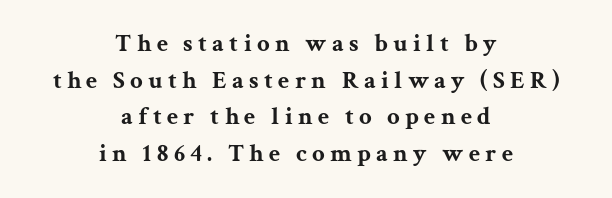
Q: Is the text bold? A: Yes.
Q: Is the text italic (slanted)? A: No, it is upright.
Q: Is the text underlined? A: No.
Q: How is the paragraph aligned? A: Centered.
Q: Is the spacing between letters normal or unusually wide? A: Unusually wide.
Q: Is the spacing between lines tight, normal or loose? A: Normal.
